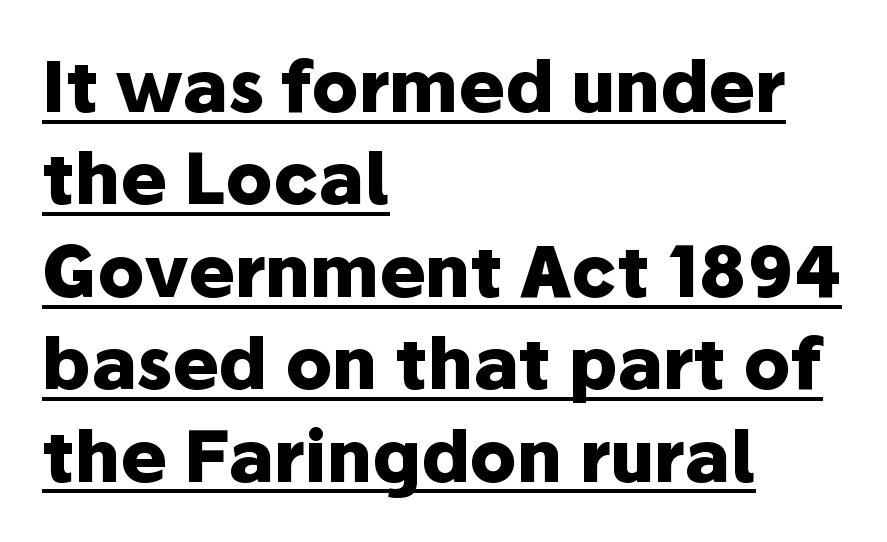
The image shows 70 px heavy sans-serif type, upright; set left-aligned, normal line spacing (1.32x), normal letter spacing, underlined; low stroke contrast and a medium x-height.
